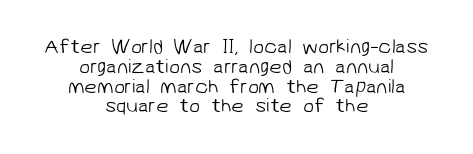
This rendering leaves character spacing at its baseline value. Rows of type sit shoulder to shoulder in the vertical direction. Honestly, there is no underline to notice here at all. The text block is weighted toward neither margin, spreading evenly from the middle.
